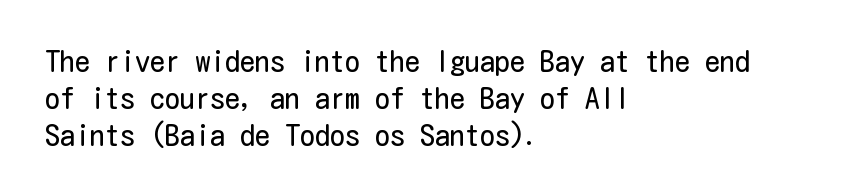
The ragged edge is on the right, which tells us the setting is flush left. Clear beneath every line of the passage. The text was rendered using a sans face with plain stroke endings. This sample uses an upright cut, with every glyph sitting square on the baseline. Glyph-to-glyph distance matches everyday printed text. Is the type heavy? It reads as light-to-regular instead.
